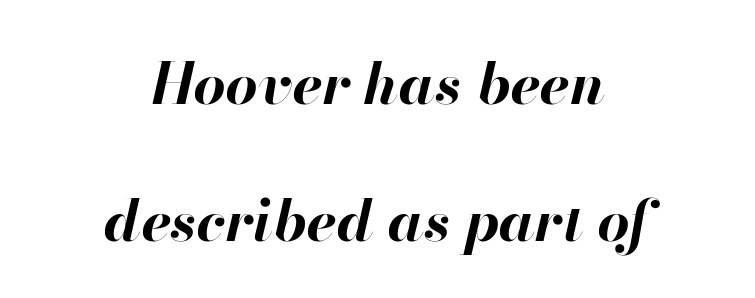
{"italic": "yes", "lean": "right", "slant_degrees": 13, "bold": "yes", "weight": "bold", "width": "normal", "stroke_contrast": "high", "x_height": "small", "monospaced": "no", "underline": "no", "align": "center", "line_spacing": "loose", "line_spacing_ratio": 2.4, "letter_spacing": "normal", "letter_spacing_em": 0.0, "glyph_px": 57}
